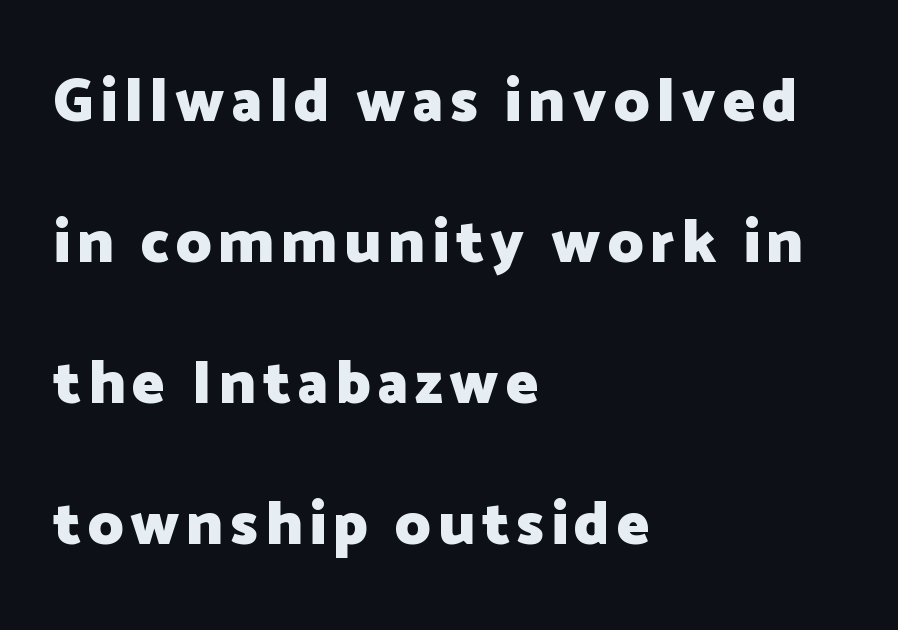
The image shows 61 px heavy sans-serif type, upright; set left-aligned, loose line spacing (2.31x), not underlined; low stroke contrast and a medium x-height.
